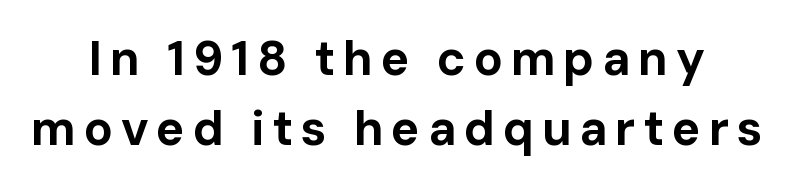
Q: Is the text bold? A: Yes.
Q: Is the text italic (slanted)? A: No, it is upright.
Q: Is the typeface a serif or a sans-serif typeface? A: Sans-serif.
Q: Is the text underlined? A: No.
Q: Is the spacing between lines tight, normal or loose? A: Normal.
Q: Width (condensed, normal, or wide)? A: Normal.
Q: Stroke contrast? A: Low.
Q: x-height? A: Medium.
Q: Monospaced? A: No.
